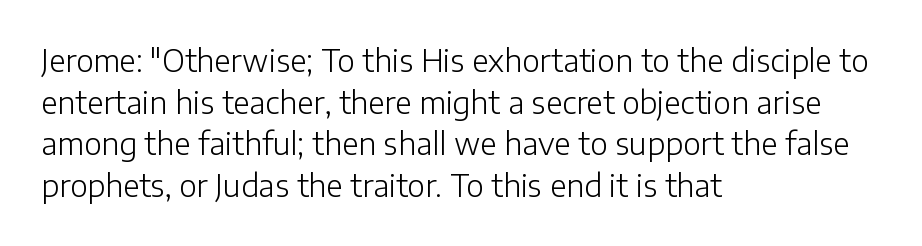
The image shows 30 px light sans-serif type, upright; set left-aligned, normal line spacing (1.39x), normal letter spacing, not underlined; low stroke contrast and a medium x-height.
